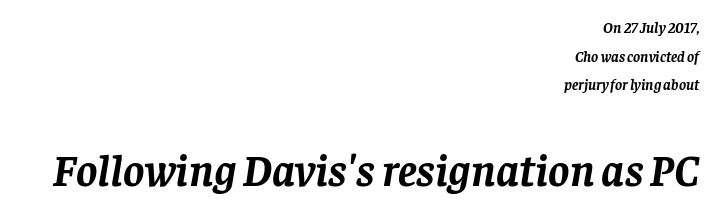
Q: Is the text bold? A: Yes.
Q: Is the text italic (slanted)? A: Yes, it leans right by about 8 degrees.
Q: Is the typeface a serif or a sans-serif typeface? A: Serif.
Q: Is the text underlined? A: No.
Q: How is the paragraph aligned? A: Right-aligned.
Q: Is the spacing between letters normal or unusually wide? A: Normal.
Q: Is the spacing between lines tight, normal or loose? A: Loose.
Q: Which block of text is set in a larger size, the first (top) or the second (bottom)? A: The second (bottom) one.
Q: Width (condensed, normal, or wide)? A: Normal.
Q: Stroke contrast? A: Low.
Q: x-height? A: Large.
Q: Monospaced? A: No.
